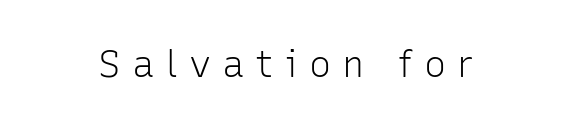
{"serif": "no", "italic": "no", "bold": "no", "weight": "light", "width": "normal", "stroke_contrast": "low", "x_height": "medium", "monospaced": "no", "underline": "no", "letter_spacing": "wide", "letter_spacing_em": 0.3, "glyph_px": 37}
